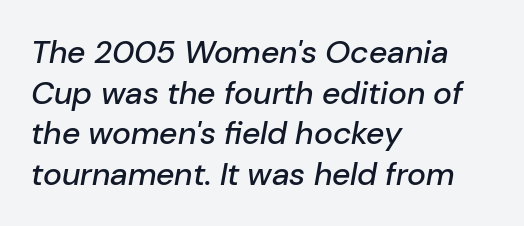
Evenly set lines give the paragraph a standard silhouette. Quick note: underline off. Notice how the passage keeps a crisp vertical edge on the left only. What stands out about the letter spacing? Nothing — it is the standard amount. Do the characters align in a grid? No, the font is proportional.
